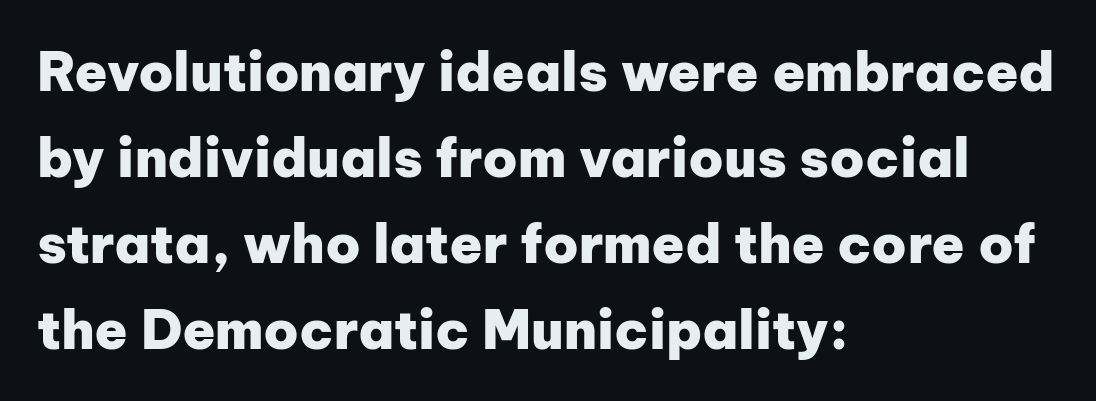
The image shows 54 px heavy sans-serif type, upright; set left-aligned, normal line spacing (1.59x), normal letter spacing, not underlined; low stroke contrast and a medium x-height.
